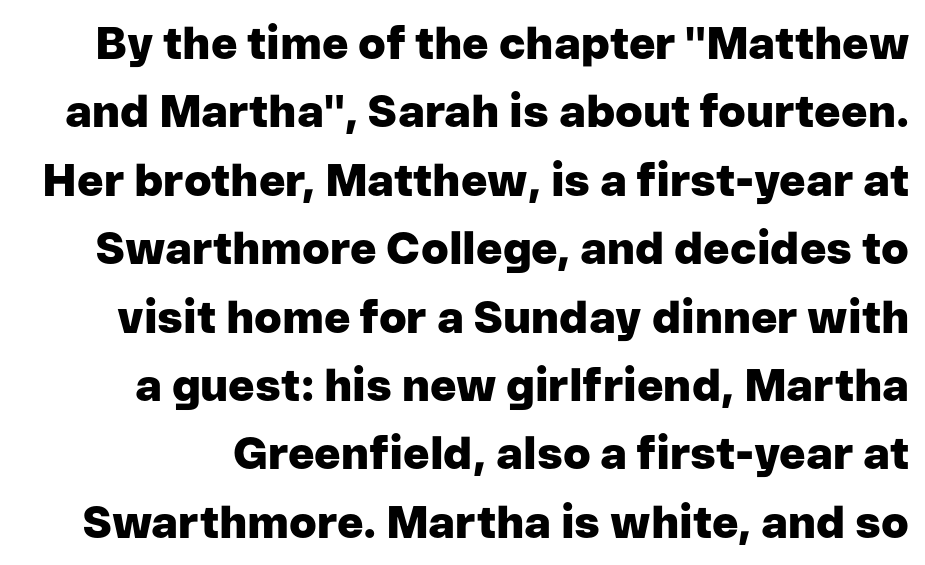
{"serif": "no", "italic": "no", "bold": "yes", "weight": "heavy", "width": "normal", "stroke_contrast": "low", "x_height": "medium", "monospaced": "no", "underline": "no", "line_spacing": "normal", "line_spacing_ratio": 1.52, "letter_spacing": "normal", "letter_spacing_em": 0.0, "glyph_px": 45}
